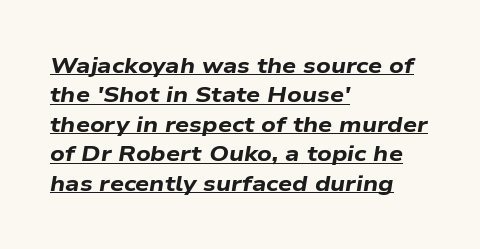
The image shows 22 px bold type, italic (leaning right); set left-aligned, normal line spacing (1.34x), normal letter spacing, underlined.
